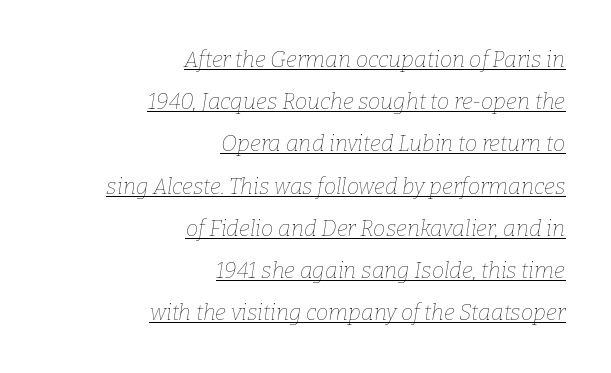
The image shows 22 px text type, italic (leaning right); set right-aligned, loose line spacing (1.92x), normal letter spacing, underlined.
